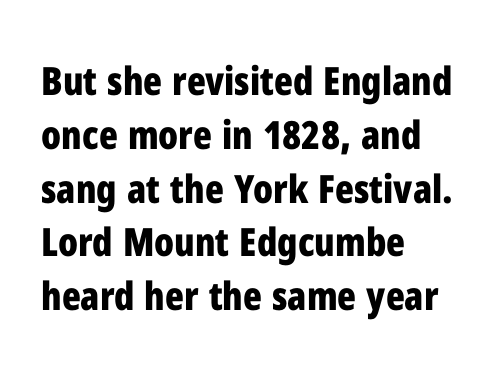
The image shows 39 px bold, condensed sans-serif type, upright; set left-aligned, normal line spacing (1.38x), normal letter spacing, not underlined; low stroke contrast and a medium x-height.
